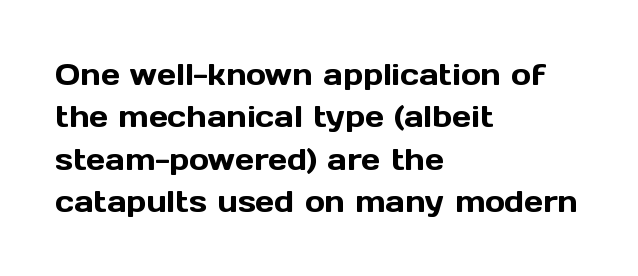
The image shows 30 px sans-serif type, upright; set left-aligned, normal line spacing (1.41x), normal letter spacing, not underlined; a medium x-height.
